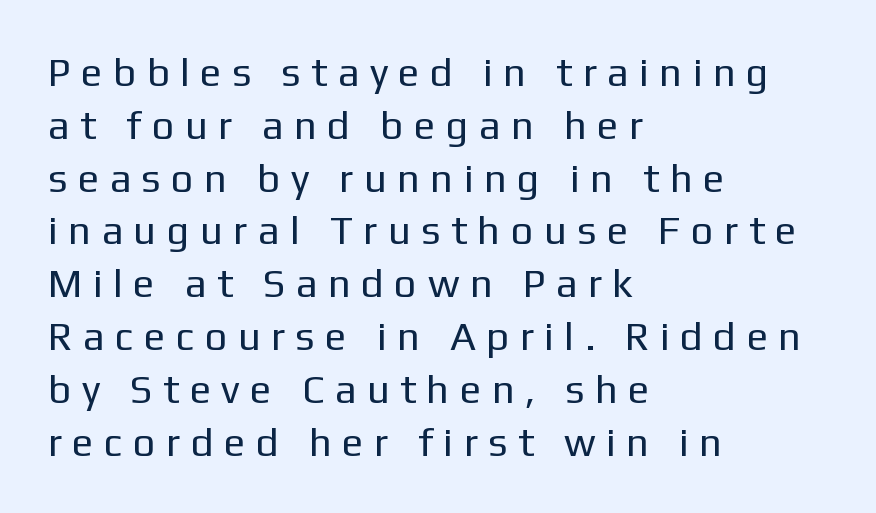
The image shows 40 px regular-weight sans-serif type, upright; set left-aligned, normal line spacing (1.32x), unusually wide letter spacing (+0.26 em), not underlined; low stroke contrast and a medium x-height.
